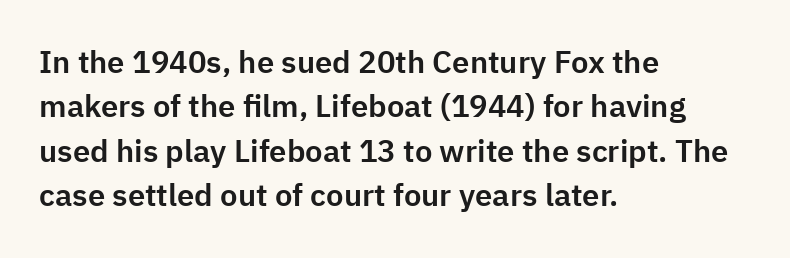
{"serif": "no", "italic": "no", "width": "normal", "stroke_contrast": "low", "x_height": "medium", "monospaced": "no", "underline": "no", "align": "left", "line_spacing": "normal", "line_spacing_ratio": 1.43, "letter_spacing": "normal", "letter_spacing_em": 0.0, "glyph_px": 31}
